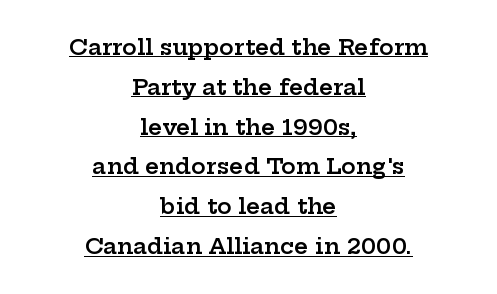
Q: Is the text bold? A: Semi-bold.
Q: Is the text italic (slanted)? A: No, it is upright.
Q: Is the text underlined? A: Yes.
Q: How is the paragraph aligned? A: Centered.
Q: Is the spacing between letters normal or unusually wide? A: Normal.
